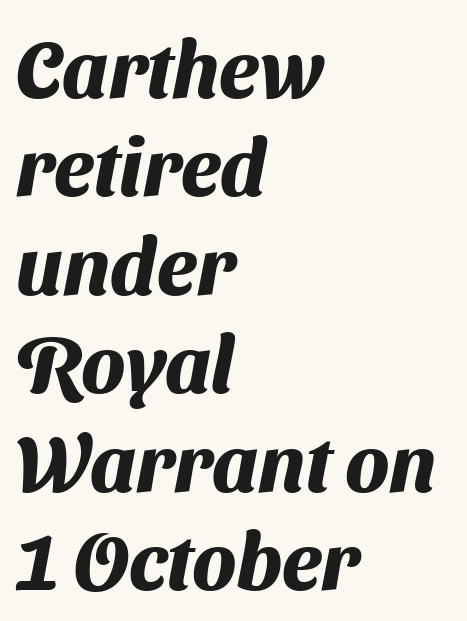
{"serif": "no", "bold": "yes", "weight": "heavy", "width": "normal", "stroke_contrast": "medium", "x_height": "medium", "monospaced": "no", "underline": "no", "align": "left", "line_spacing_ratio": 1.23, "letter_spacing": "normal", "letter_spacing_em": 0.0, "glyph_px": 80}
